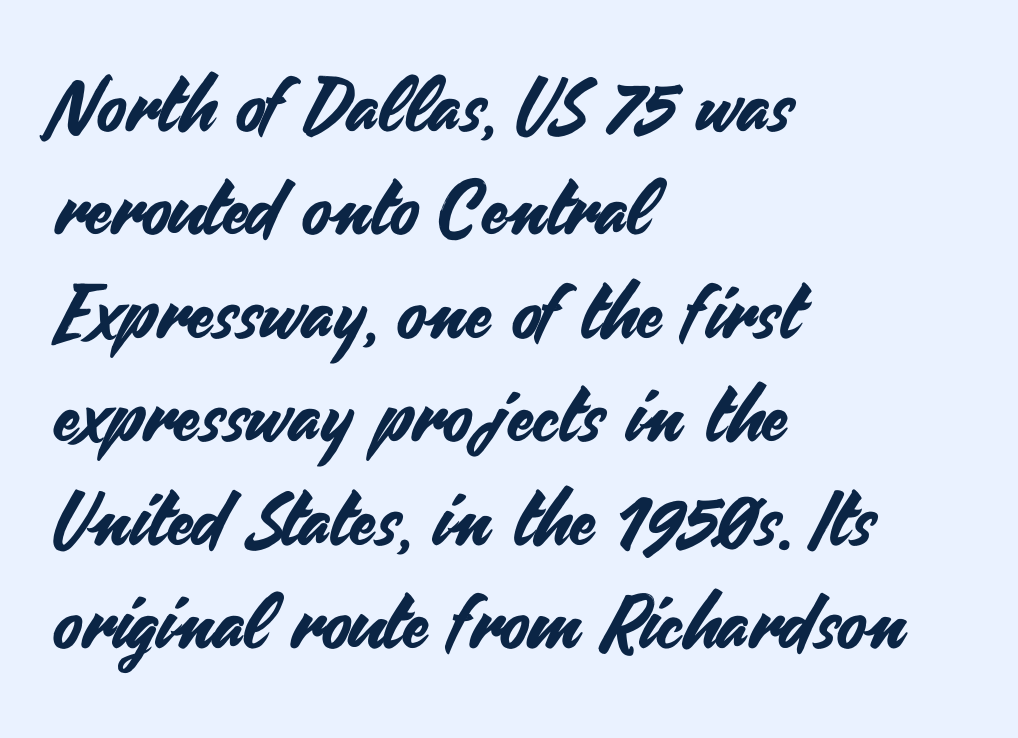
{"serif": "no", "width": "normal", "stroke_contrast": "medium", "x_height": "small", "monospaced": "no", "underline": "no", "align": "left", "line_spacing": "normal", "line_spacing_ratio": 1.38, "letter_spacing": "normal", "letter_spacing_em": 0.0, "glyph_px": 75}
